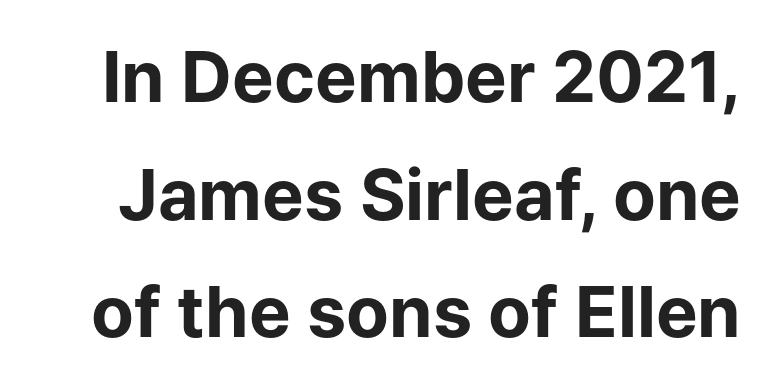
{"serif": "no", "italic": "no", "bold": "yes", "weight": "bold", "width": "normal", "stroke_contrast": "low", "x_height": "medium", "monospaced": "no", "underline": "no", "line_spacing": "normal", "line_spacing_ratio": 1.68, "letter_spacing": "normal", "letter_spacing_em": 0.0, "glyph_px": 70}
